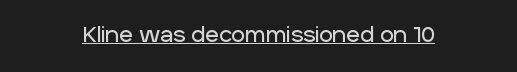
Q: Is the text italic (slanted)? A: No, it is upright.
Q: Is the text underlined? A: Yes.
Q: Is the spacing between letters normal or unusually wide? A: Normal.
